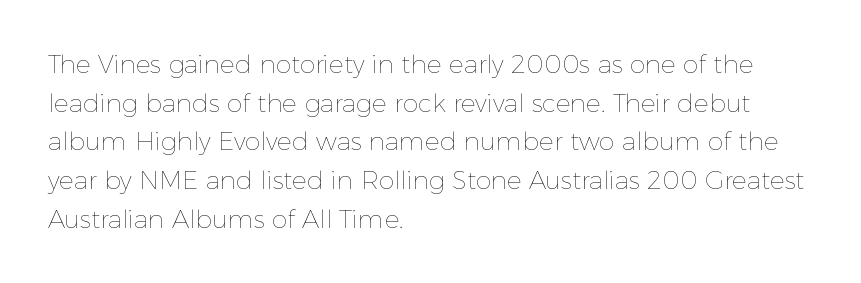
The image shows 25 px text type, upright; set left-aligned, normal line spacing (1.55x), normal letter spacing, not underlined.
